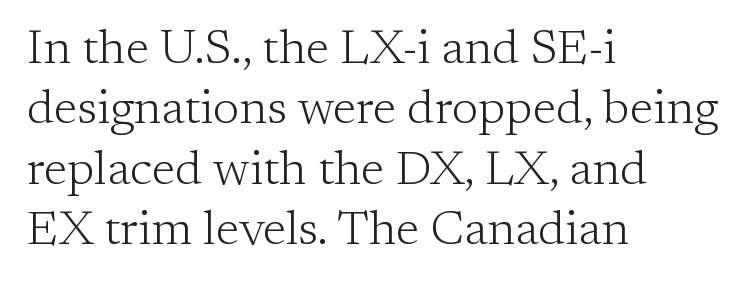
This sample is left-justified, so line endings fall wherever the words run out. Bare-footed words on every line. Bold? No — there's no thickening of the strokes. Characters remain perfectly vertical along every line. In terms of leading, this rendering sits right in the middle.
